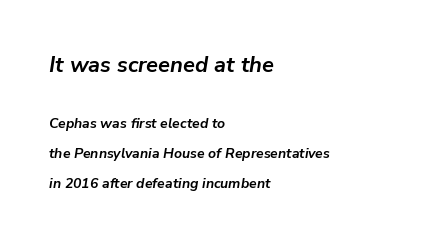
The image shows 22 px bold type, italic (leaning right); set left-aligned, loose line spacing (2.13x), normal letter spacing, not underlined; the first (top) block is 1.57x larger.
